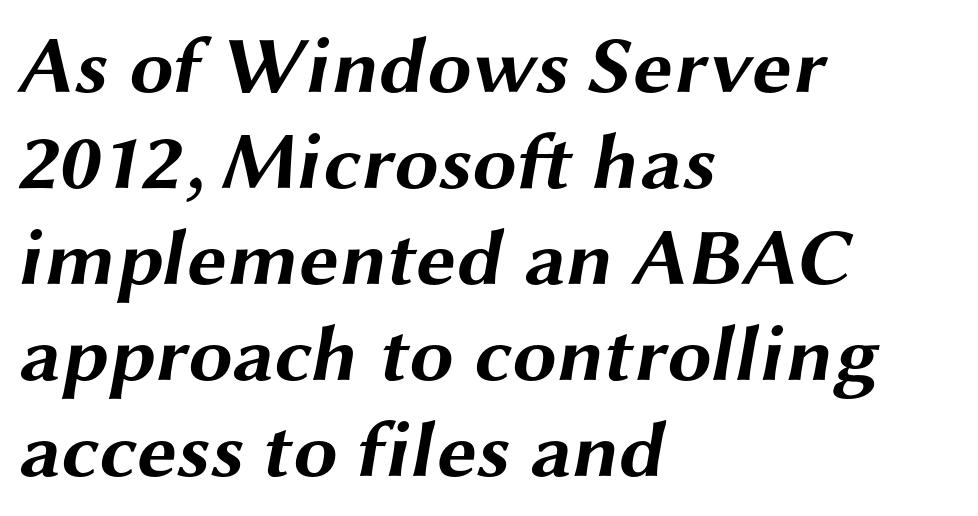
Q: Is the text bold? A: Yes.
Q: Is the typeface a serif or a sans-serif typeface? A: Sans-serif.
Q: Is the text underlined? A: No.
Q: How is the paragraph aligned? A: Left-aligned.
Q: Is the spacing between letters normal or unusually wide? A: Normal.
Q: Width (condensed, normal, or wide)? A: Wide.
Q: Stroke contrast? A: Medium.
Q: x-height? A: Medium.
Q: Monospaced? A: No.
